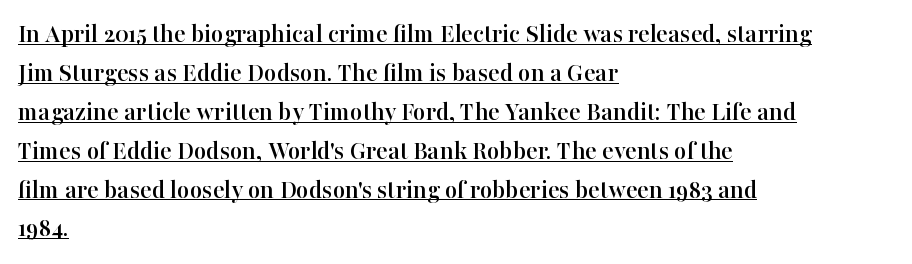
Is the block centered? No — it sits flush against the left margin. If you drew a line through each stem, it would be perfectly vertical. A baseline rule has been typeset under these characters. Is there much room between lines? A standard amount, neither cramped nor airy.
